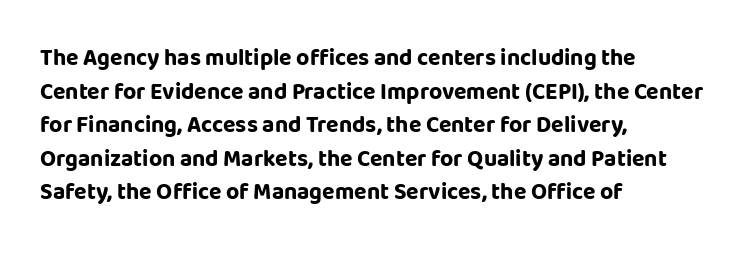
The image shows 23 px bold type, upright; set left-aligned, normal line spacing (1.46x), normal letter spacing, not underlined.
